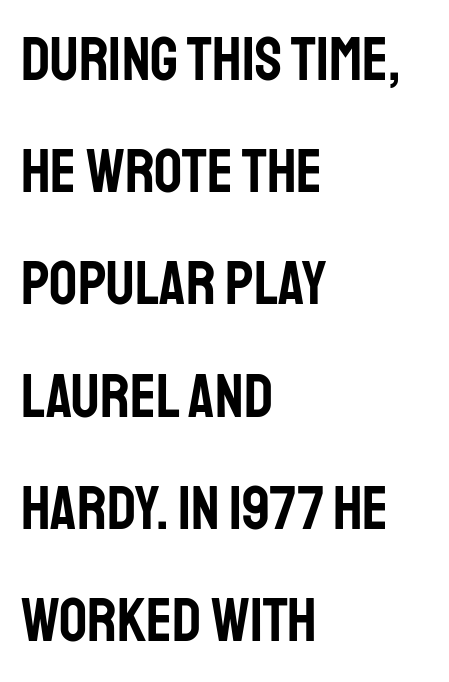
The image shows 62 px condensed sans-serif type, upright; set left-aligned, line spacing 1.81x, normal letter spacing, not underlined; low stroke contrast and a large x-height.
